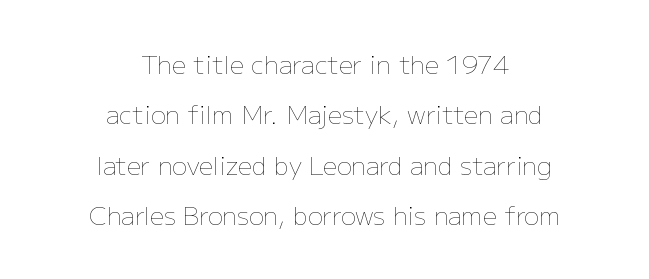
The letterforms sit shoulder to shoulder at normal distance. The weight tops out at a normal text grade. The axis of the letterforms is exactly vertical. Underline: absent.
